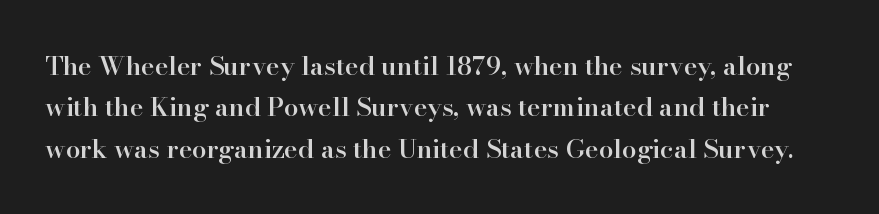
Q: Is the text bold? A: Semi-bold.
Q: Is the text italic (slanted)? A: No, it is upright.
Q: Is the text underlined? A: No.
Q: Is the spacing between letters normal or unusually wide? A: Normal.
Q: Is the spacing between lines tight, normal or loose? A: Normal.
